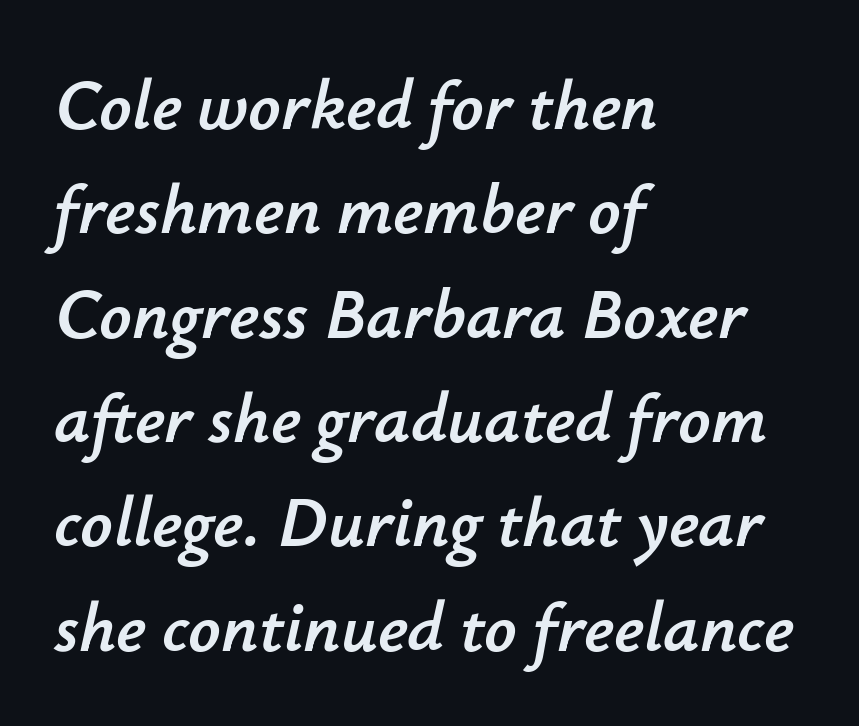
The line-height multiplier appears to be the usual default. The glyphs look as if they've been sheared to an angle. The foot of each line stays bare and open. Typeset ragged right — the left edge is the straight one. The letters advance in unequal steps, a hallmark of proportional type.
